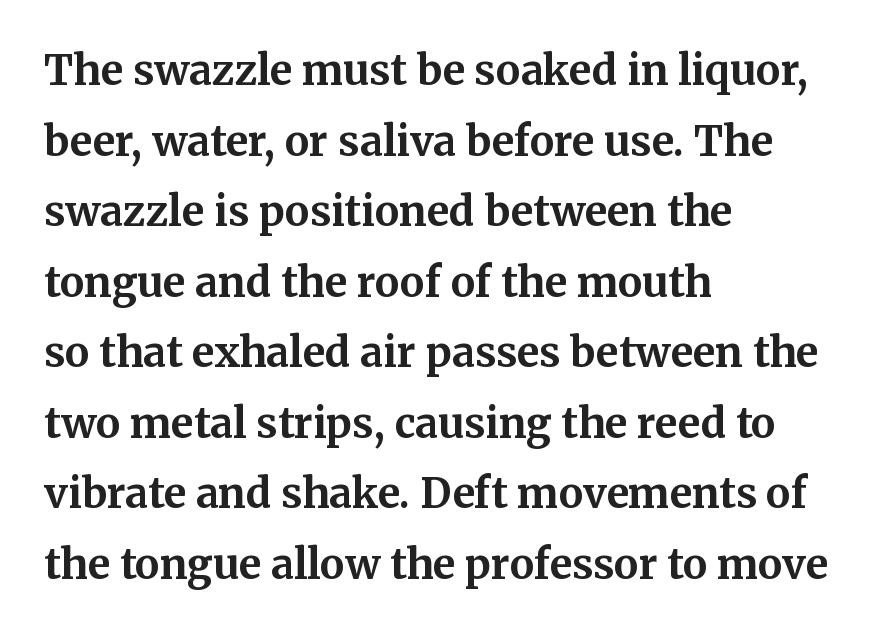
The image shows 41 px bold serif type, upright; set left-aligned, line spacing 1.72x, normal letter spacing, not underlined; medium stroke contrast and a medium x-height.
